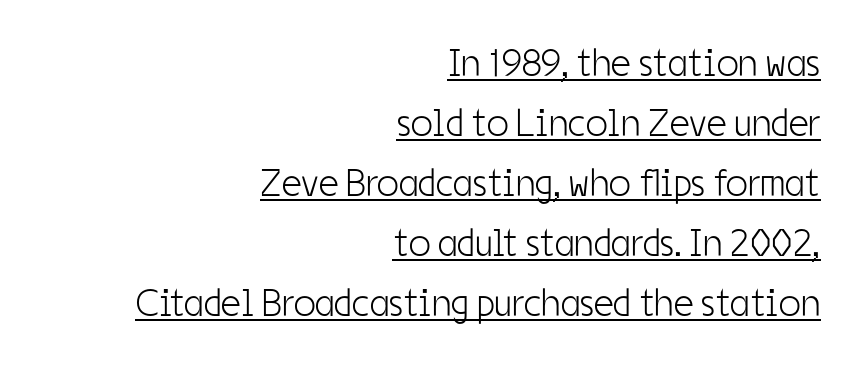
Q: Is the text bold? A: No.
Q: Is the text italic (slanted)? A: No, it is upright.
Q: Is the typeface a serif or a sans-serif typeface? A: Sans-serif.
Q: Is the text underlined? A: Yes.
Q: How is the paragraph aligned? A: Right-aligned.
Q: Is the spacing between letters normal or unusually wide? A: Normal.
Q: Is the spacing between lines tight, normal or loose? A: Normal.
Q: Width (condensed, normal, or wide)? A: Condensed.
Q: Stroke contrast? A: Low.
Q: x-height? A: Medium.
Q: Monospaced? A: No.
